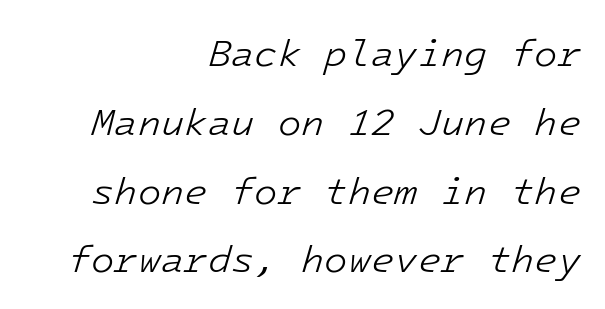
{"italic": "yes", "lean": "right", "slant_degrees": 16, "bold": "no", "weight": "light", "width": "normal", "stroke_contrast": "low", "x_height": "medium", "underline": "no", "align": "right", "line_spacing_ratio": 1.81, "letter_spacing": "normal", "letter_spacing_em": 0.0, "glyph_px": 38}
